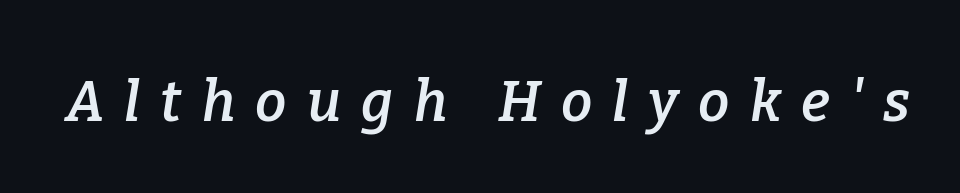
{"serif": "yes", "italic": "yes", "lean": "right", "slant_degrees": 9, "bold": "semi", "weight": "semibold", "width": "normal", "stroke_contrast": "low", "x_height": "medium", "monospaced": "no", "underline": "no", "letter_spacing": "wide", "letter_spacing_em": 0.36, "glyph_px": 56}
